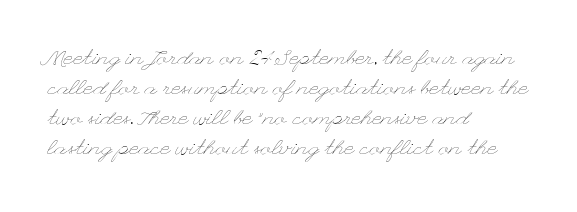
{"bold": "no", "underline": "no", "align": "left", "line_spacing": "normal", "line_spacing_ratio": 1.43, "letter_spacing": "normal", "letter_spacing_em": 0.0, "glyph_px": 21}
